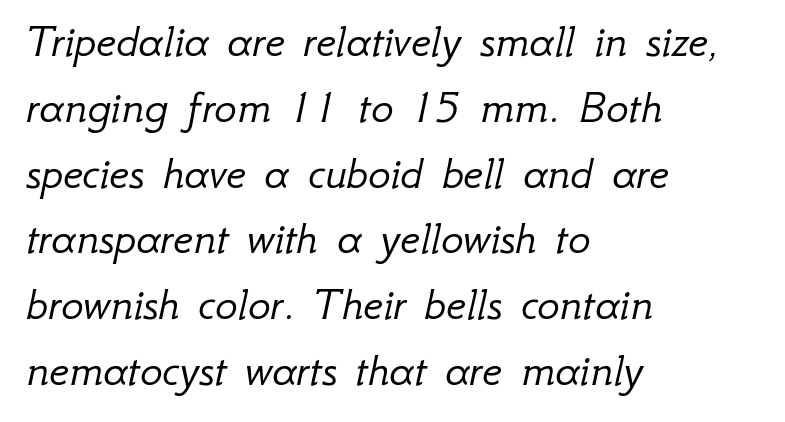
Q: Is the text bold? A: No.
Q: Is the text italic (slanted)? A: Yes, it leans right by about 12 degrees.
Q: Is the text underlined? A: No.
Q: How is the paragraph aligned? A: Left-aligned.
Q: Is the spacing between letters normal or unusually wide? A: Normal.
Q: Is the spacing between lines tight, normal or loose? A: Normal.
Q: Width (condensed, normal, or wide)? A: Normal.
Q: Stroke contrast? A: Low.
Q: x-height? A: Small.
Q: Monospaced? A: No.
